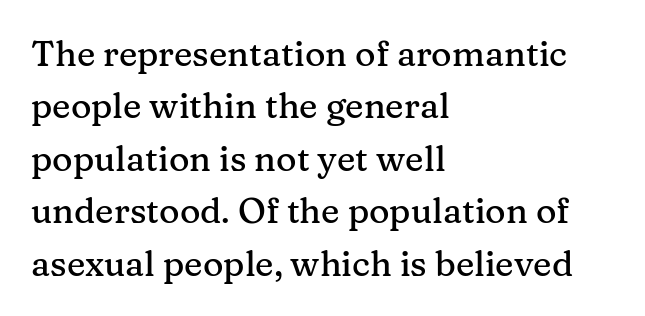
If you measured baseline to baseline, you'd find a middling distance. Character widths vary here, with narrow letters taking less room than wide ones. The passage shown is not underscored anywhere. The paragraph shown leans on its left margin.
